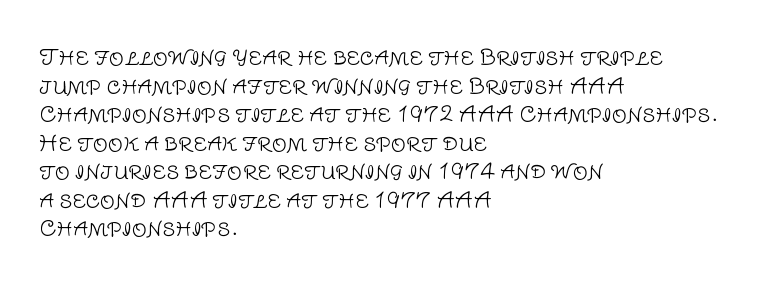
Q: Is the text bold? A: No.
Q: Is the text italic (slanted)? A: Yes.
Q: Is the text underlined? A: No.
Q: How is the paragraph aligned? A: Left-aligned.
Q: Is the spacing between letters normal or unusually wide? A: Normal.
Q: Is the spacing between lines tight, normal or loose? A: Normal.
